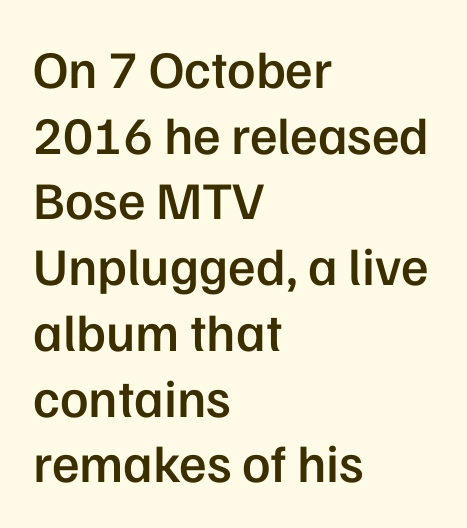
{"serif": "no", "italic": "no", "bold": "semi", "weight": "semibold", "width": "normal", "stroke_contrast": "low", "x_height": "medium", "monospaced": "no", "underline": "no", "align": "left", "line_spacing_ratio": 1.24, "letter_spacing": "normal", "letter_spacing_em": 0.0, "glyph_px": 53}
